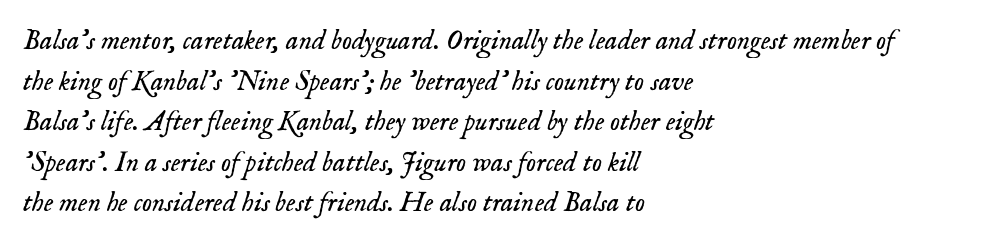
The typesetter chose a ragged-right arrangement here. The area under the type is left untouched. Type style note: has serifs. Reading down the column, the eye jumps a familiar distance to each next line. Here the glyphs are tracked normally, forming tight word shapes. Think standard paragraph weight, or any step lighter than that.
